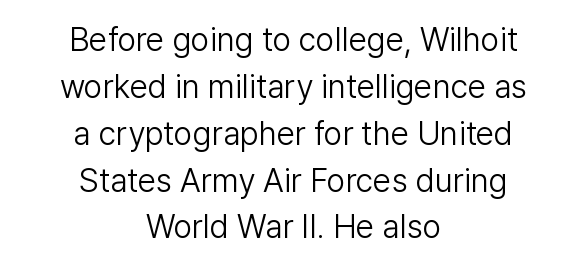
{"serif": "no", "italic": "no", "bold": "no", "weight": "light", "width": "normal", "stroke_contrast": "low", "x_height": "medium", "monospaced": "no", "underline": "no", "align": "center", "line_spacing": "normal", "line_spacing_ratio": 1.42, "letter_spacing": "normal", "letter_spacing_em": 0.0, "glyph_px": 33}
